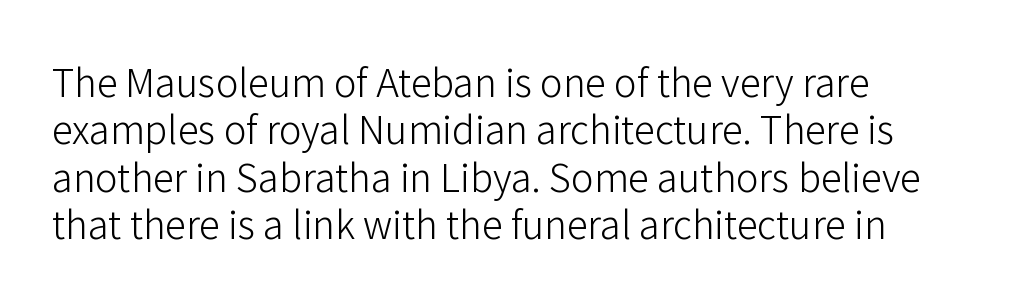
{"serif": "no", "italic": "no", "bold": "no", "weight": "light", "width": "normal", "stroke_contrast": "low", "x_height": "medium", "monospaced": "no", "underline": "no", "line_spacing": "normal", "line_spacing_ratio": 1.25, "letter_spacing": "normal", "letter_spacing_em": 0.0, "glyph_px": 38}
